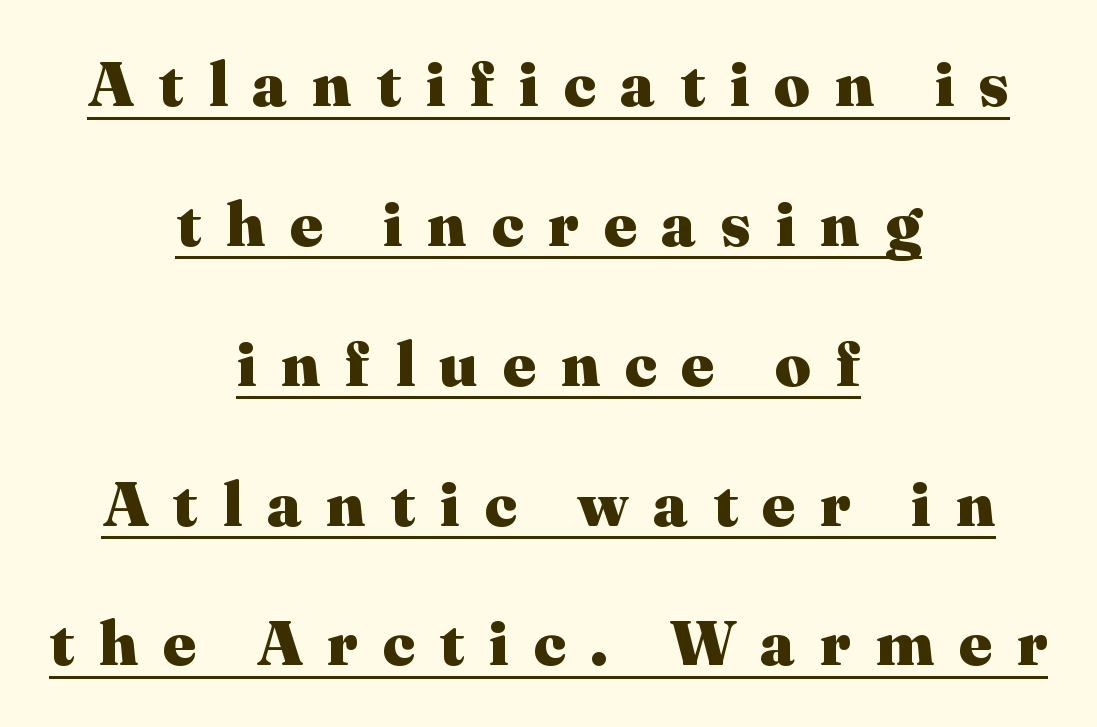
Q: Is the text bold? A: Yes.
Q: Is the text italic (slanted)? A: No, it is upright.
Q: Is the typeface a serif or a sans-serif typeface? A: Serif.
Q: Is the text underlined? A: Yes.
Q: How is the paragraph aligned? A: Centered.
Q: Is the spacing between letters normal or unusually wide? A: Unusually wide.
Q: Is the spacing between lines tight, normal or loose? A: Loose.
Q: Width (condensed, normal, or wide)? A: Normal.
Q: Stroke contrast? A: Medium.
Q: x-height? A: Medium.
Q: Monospaced? A: No.
